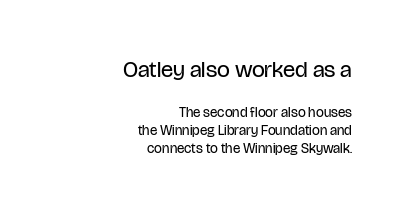
{"italic": "no", "bold": "no", "underline": "no", "align": "right", "line_spacing": "normal", "line_spacing_ratio": 1.29, "letter_spacing": "normal", "letter_spacing_em": 0.0, "larger_block": "first", "size_ratio": 1.64, "glyph_px": 23}
